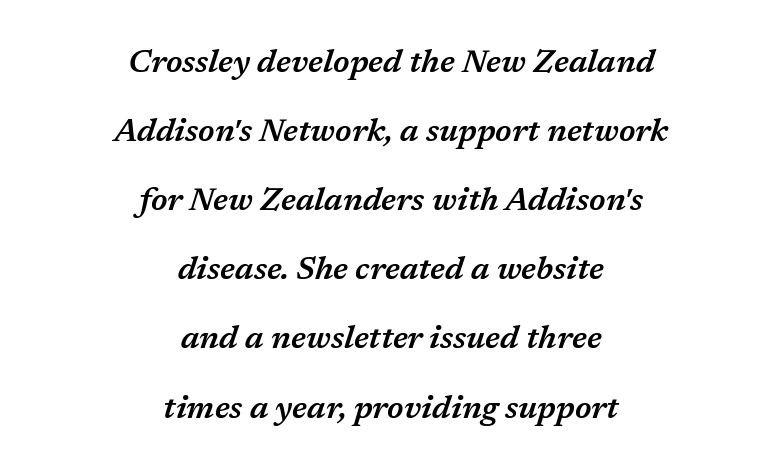
Is the block centered? Yes — each line is placed symmetrically about the middle. You could not count columns in this text — the font is proportionally spaced. Quick note: italic. Rule under the text: the space is simply empty. Moderately thickened strokes mark this as semibold type. A great deal of white space separates one row of letters from the next.
